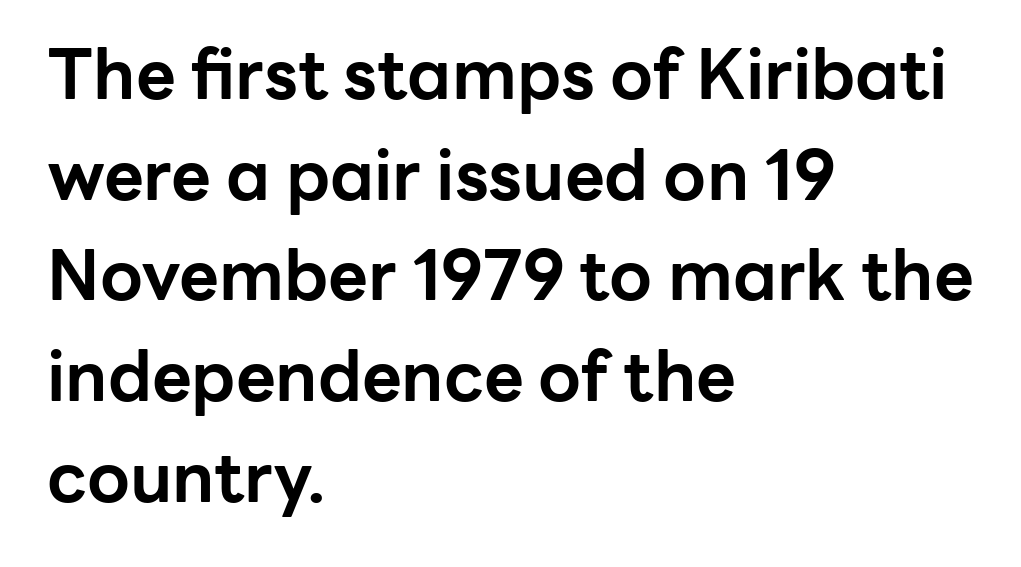
{"serif": "no", "italic": "no", "bold": "yes", "weight": "bold", "width": "normal", "stroke_contrast": "low", "x_height": "medium", "monospaced": "no", "underline": "no", "align": "left", "line_spacing": "normal", "line_spacing_ratio": 1.46, "letter_spacing": "normal", "letter_spacing_em": 0.0, "glyph_px": 69}
